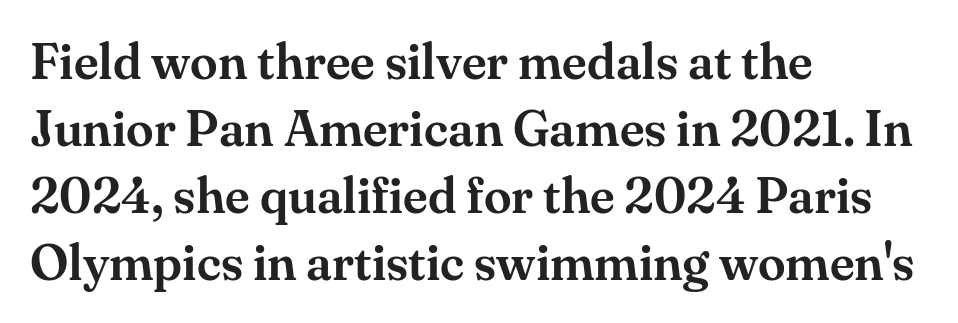
Q: Is the text italic (slanted)? A: No, it is upright.
Q: Is the typeface a serif or a sans-serif typeface? A: Serif.
Q: Is the text underlined? A: No.
Q: How is the paragraph aligned? A: Left-aligned.
Q: Is the spacing between letters normal or unusually wide? A: Normal.
Q: Is the spacing between lines tight, normal or loose? A: Normal.
Q: Width (condensed, normal, or wide)? A: Normal.
Q: Stroke contrast? A: Medium.
Q: x-height? A: Small.
Q: Monospaced? A: No.
